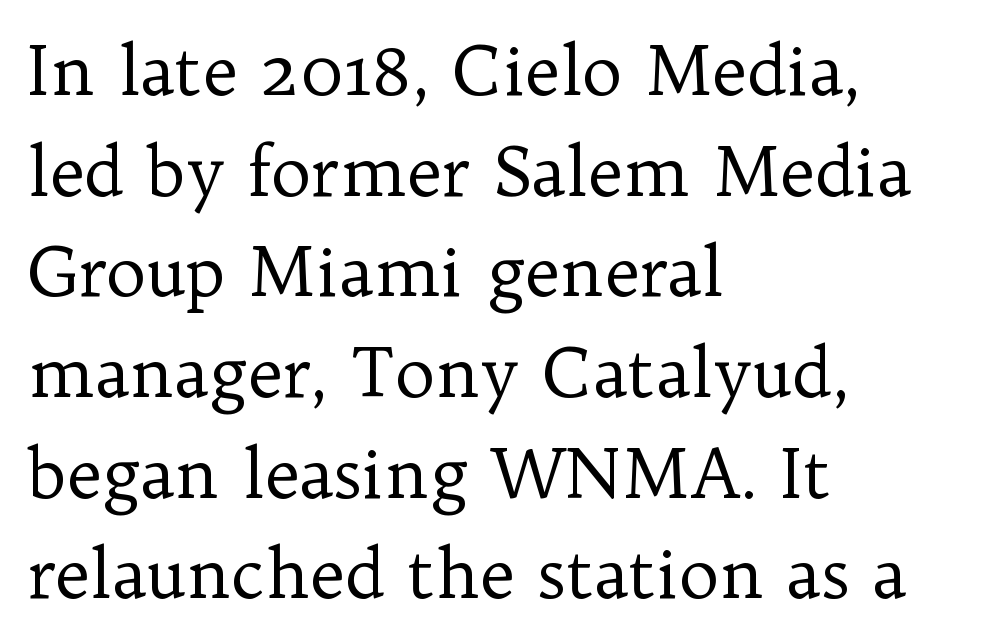
Q: Is the text bold? A: No.
Q: Is the text italic (slanted)? A: No, it is upright.
Q: Is the typeface a serif or a sans-serif typeface? A: Serif.
Q: Is the text underlined? A: No.
Q: How is the paragraph aligned? A: Left-aligned.
Q: Is the spacing between letters normal or unusually wide? A: Normal.
Q: Is the spacing between lines tight, normal or loose? A: Normal.
Q: Width (condensed, normal, or wide)? A: Normal.
Q: Stroke contrast? A: Low.
Q: x-height? A: Medium.
Q: Monospaced? A: No.
